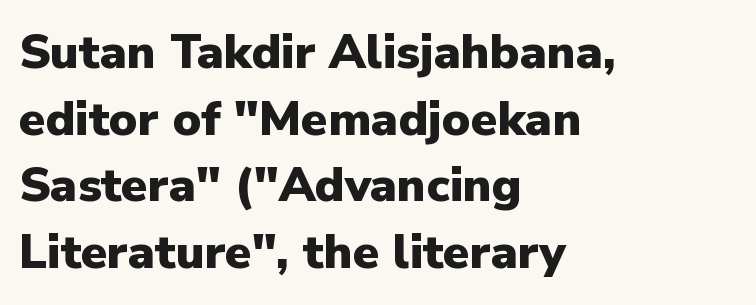
The ragged edge is on the right, which tells us the setting is flush left. I'd call this a sans setting — the letters go barefoot. This rendering features lettering with no underline. Note the varied advance widths — an 'i' is clearly narrower than an 'm'. A roman cut, with each character standing at attention.
